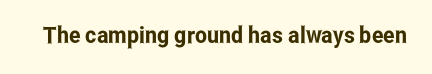
The image shows 23 px text type, upright; set normal letter spacing, not underlined.
